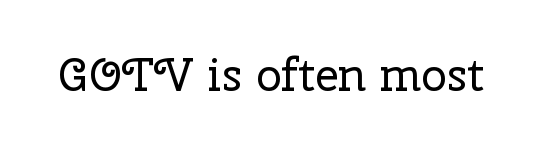
{"serif": "yes", "italic": "no", "bold": "no", "weight": "regular", "width": "normal", "stroke_contrast": "low", "x_height": "medium", "monospaced": "no", "underline": "no", "letter_spacing": "normal", "letter_spacing_em": 0.0, "glyph_px": 46}
